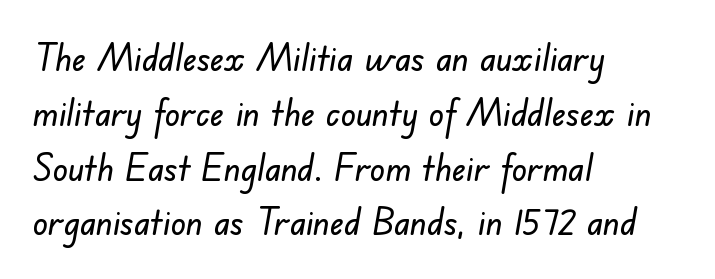
Q: Is the typeface a serif or a sans-serif typeface? A: Sans-serif.
Q: Is the text underlined? A: No.
Q: How is the paragraph aligned? A: Left-aligned.
Q: Is the spacing between letters normal or unusually wide? A: Normal.
Q: Is the spacing between lines tight, normal or loose? A: Normal.
Q: Width (condensed, normal, or wide)? A: Normal.
Q: Stroke contrast? A: Low.
Q: x-height? A: Small.
Q: Monospaced? A: No.
